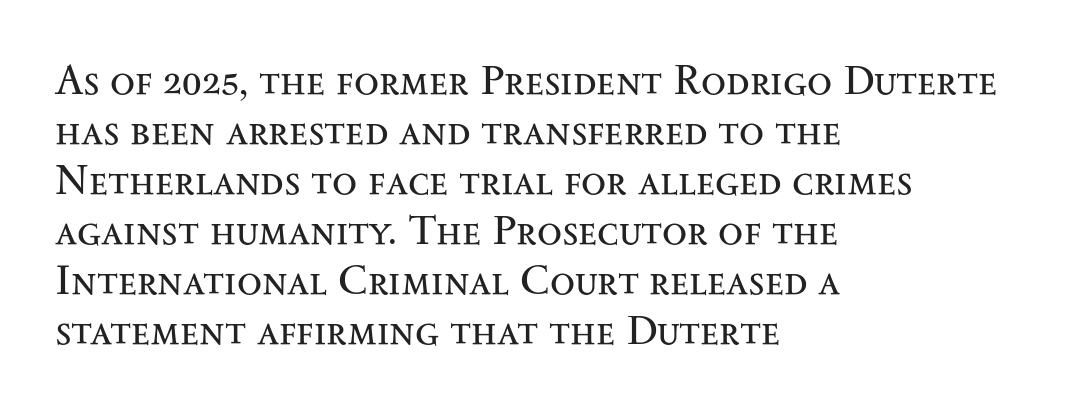
The image shows 41 px regular-weight, wide serif type, upright; set left-aligned, line spacing 1.22x, normal letter spacing, not underlined; medium stroke contrast and a small x-height.
